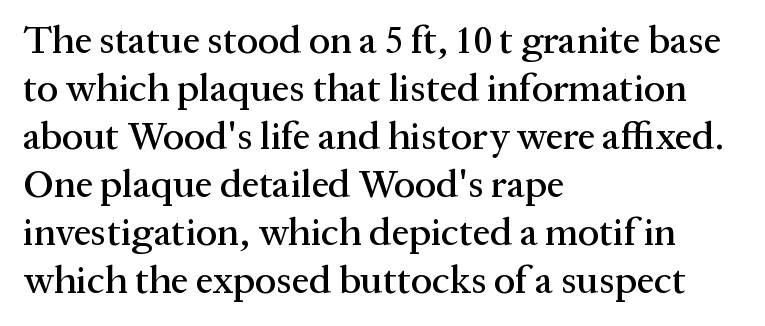
Q: Is the text italic (slanted)? A: No, it is upright.
Q: Is the typeface a serif or a sans-serif typeface? A: Serif.
Q: Is the text underlined? A: No.
Q: How is the paragraph aligned? A: Left-aligned.
Q: Is the spacing between letters normal or unusually wide? A: Normal.
Q: Width (condensed, normal, or wide)? A: Normal.
Q: Stroke contrast? A: Medium.
Q: x-height? A: Medium.
Q: Monospaced? A: No.
